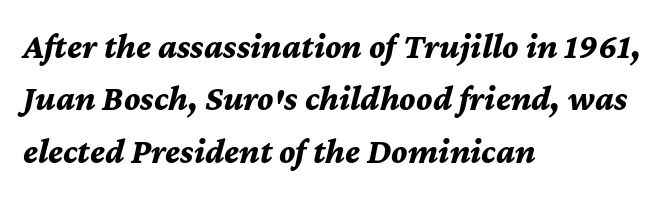
The image shows 35 px bold type, italic (leaning right); set left-aligned, normal line spacing (1.5x), normal letter spacing, not underlined; medium stroke contrast and a medium x-height.
